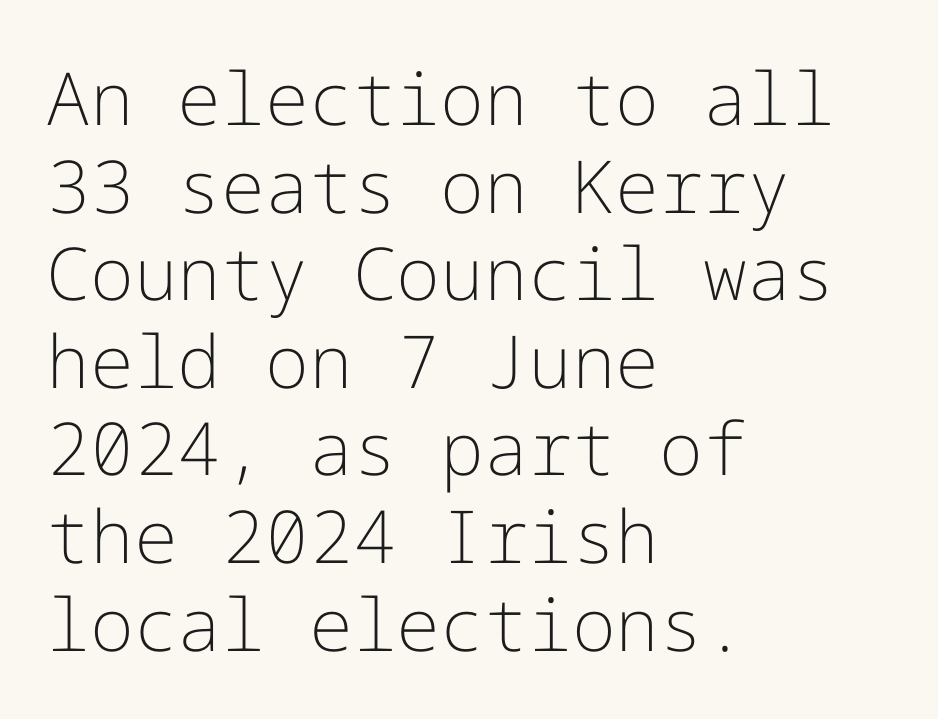
{"serif": "no", "italic": "no", "bold": "no", "weight": "light", "width": "normal", "stroke_contrast": "low", "x_height": "medium", "underline": "no", "align": "left", "line_spacing_ratio": 1.2, "letter_spacing": "normal", "letter_spacing_em": 0.0, "glyph_px": 73}
